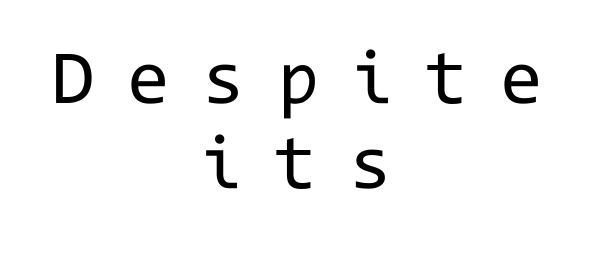
Q: Is the text bold? A: No.
Q: Is the text italic (slanted)? A: No, it is upright.
Q: Is the typeface a serif or a sans-serif typeface? A: Sans-serif.
Q: Is the text underlined? A: No.
Q: How is the paragraph aligned? A: Centered.
Q: Is the spacing between letters normal or unusually wide? A: Unusually wide.
Q: Is the spacing between lines tight, normal or loose? A: Tight.
Q: Width (condensed, normal, or wide)? A: Normal.
Q: Stroke contrast? A: Low.
Q: x-height? A: Medium.
Q: Monospaced? A: Yes.
